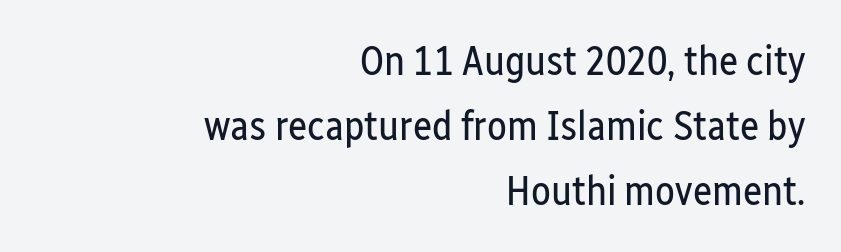
The image shows 41 px regular-weight, condensed sans-serif type, upright; set right-aligned, normal line spacing (1.58x), normal letter spacing, not underlined; low stroke contrast and a medium x-height.
